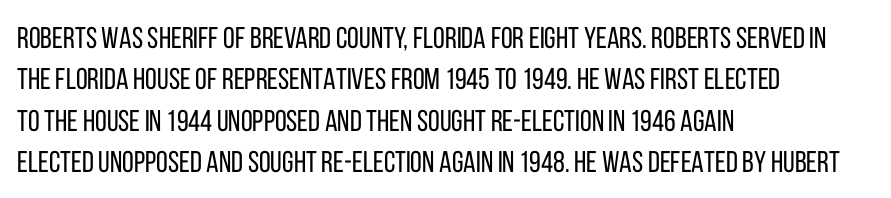
The image shows 30 px regular-weight, condensed sans-serif type, upright; set left-aligned, normal line spacing (1.38x), normal letter spacing, not underlined; low stroke contrast and a large x-height.
